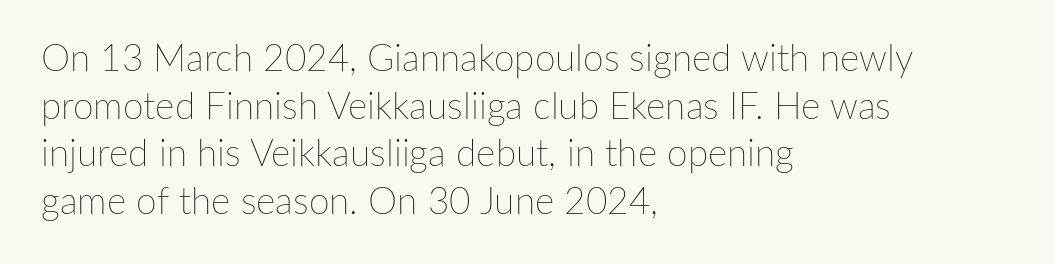
Q: Is the text bold? A: No.
Q: Is the text italic (slanted)? A: No, it is upright.
Q: Is the text underlined? A: No.
Q: How is the paragraph aligned? A: Left-aligned.
Q: Is the spacing between letters normal or unusually wide? A: Normal.
Q: Is the spacing between lines tight, normal or loose? A: Normal.
Q: Width (condensed, normal, or wide)? A: Normal.
Q: Stroke contrast? A: Low.
Q: x-height? A: Medium.
Q: Monospaced? A: No.
